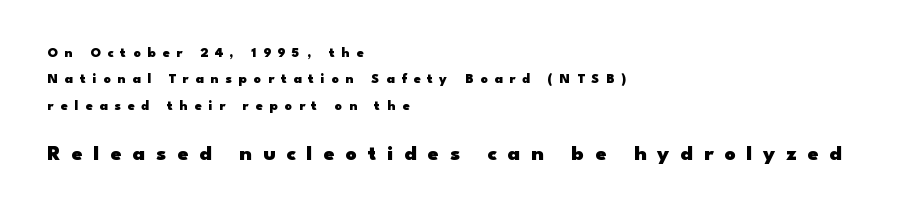
Q: Is the text bold? A: Yes.
Q: Is the text italic (slanted)? A: No, it is upright.
Q: Is the text underlined? A: No.
Q: How is the paragraph aligned? A: Left-aligned.
Q: Is the spacing between letters normal or unusually wide? A: Unusually wide.
Q: Which block of text is set in a larger size, the first (top) or the second (bottom)? A: The second (bottom) one.
